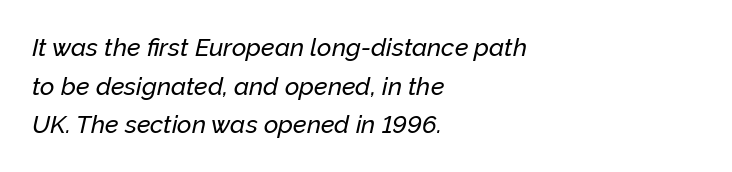
{"italic": "yes", "lean": "right", "slant_degrees": 12, "underline": "no", "align": "left", "line_spacing": "normal", "line_spacing_ratio": 1.55, "letter_spacing": "normal", "letter_spacing_em": 0.0, "glyph_px": 25}
